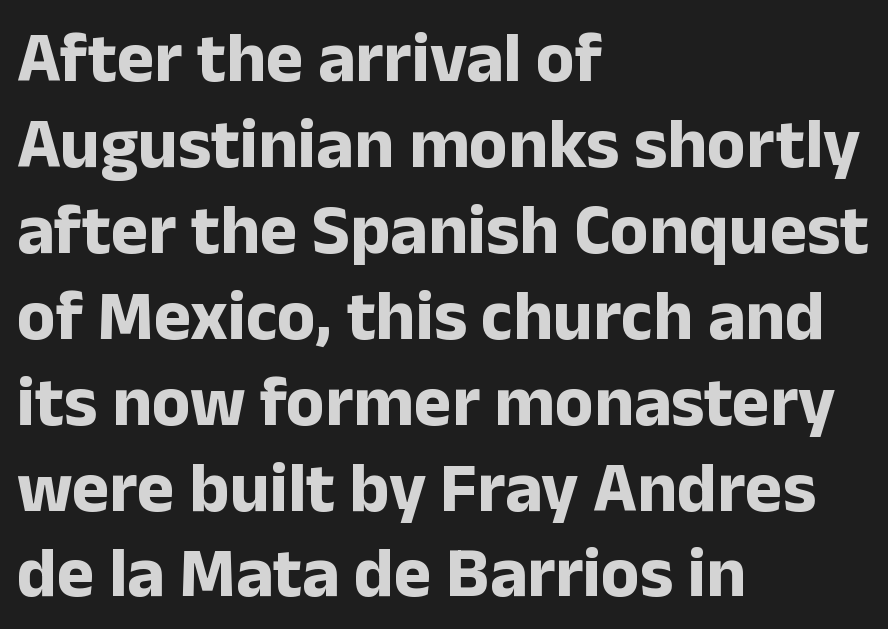
{"serif": "no", "italic": "no", "bold": "yes", "weight": "bold", "width": "normal", "stroke_contrast": "low", "x_height": "medium", "monospaced": "no", "underline": "no", "align": "left", "line_spacing_ratio": 1.21, "letter_spacing": "normal", "letter_spacing_em": 0.0, "glyph_px": 71}
